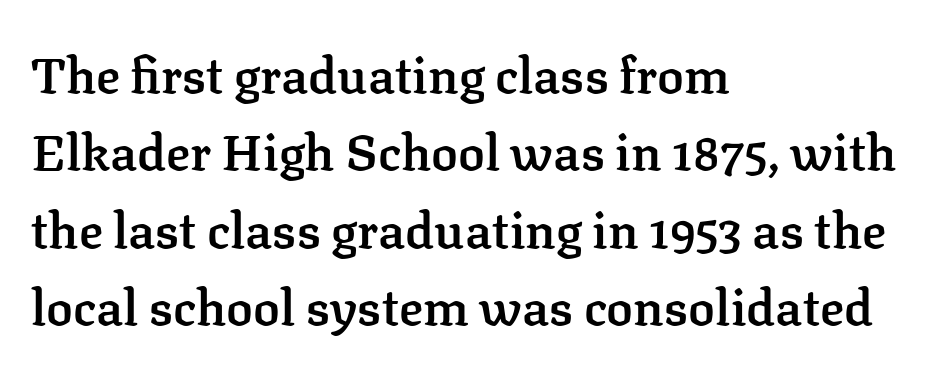
{"serif": "yes", "italic": "no", "bold": "semi", "weight": "semibold", "width": "normal", "stroke_contrast": "low", "x_height": "medium", "monospaced": "no", "underline": "no", "align": "left", "line_spacing": "normal", "line_spacing_ratio": 1.55, "letter_spacing": "normal", "letter_spacing_em": 0.0, "glyph_px": 50}
